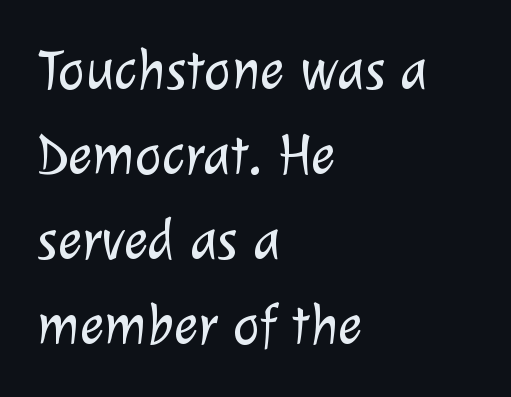
The image shows 57 px light sans-serif type; set left-aligned, normal line spacing (1.49x), normal letter spacing, not underlined; low stroke contrast and a medium x-height.
